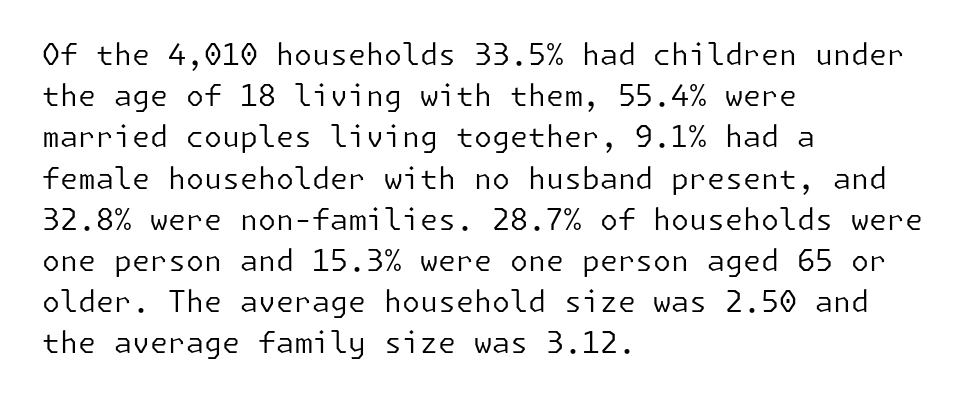
Q: Is the text bold? A: No.
Q: Is the text italic (slanted)? A: No, it is upright.
Q: Is the typeface a serif or a sans-serif typeface? A: Sans-serif.
Q: Is the text underlined? A: No.
Q: How is the paragraph aligned? A: Left-aligned.
Q: Is the spacing between letters normal or unusually wide? A: Normal.
Q: Is the spacing between lines tight, normal or loose? A: Normal.
Q: Width (condensed, normal, or wide)? A: Normal.
Q: Stroke contrast? A: Low.
Q: x-height? A: Medium.
